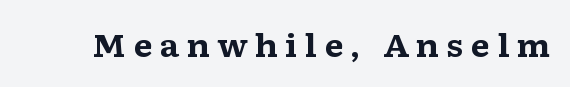
{"serif": "yes", "italic": "no", "bold": "yes", "weight": "bold", "width": "wide", "stroke_contrast": "medium", "x_height": "medium", "monospaced": "no", "underline": "no", "letter_spacing": "wide", "letter_spacing_em": 0.23, "glyph_px": 31}
